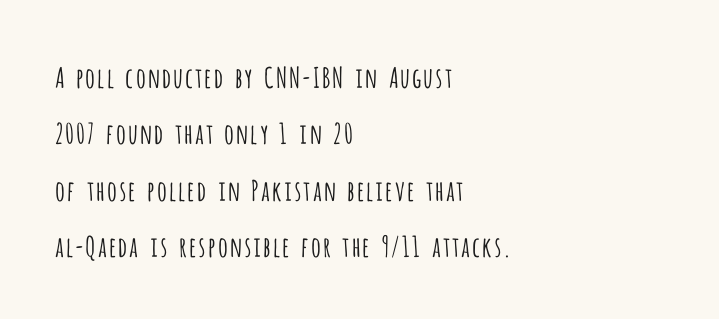
The image shows 28 px light, condensed sans-serif type, upright; set left-aligned, loose line spacing (2.01x), normal letter spacing, not underlined; low stroke contrast and a large x-height.
